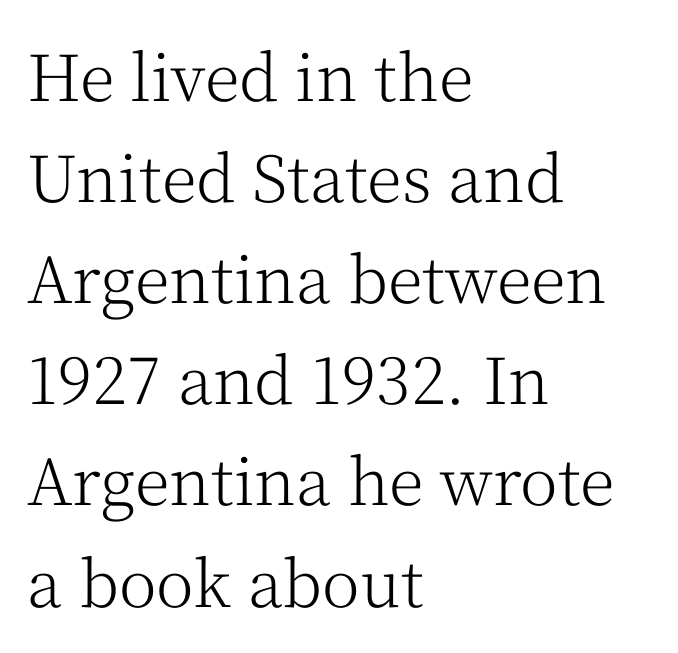
{"serif": "yes", "italic": "no", "bold": "no", "weight": "light", "width": "normal", "stroke_contrast": "medium", "x_height": "medium", "monospaced": "no", "underline": "no", "align": "left", "line_spacing": "normal", "line_spacing_ratio": 1.58, "letter_spacing": "normal", "letter_spacing_em": 0.0, "glyph_px": 64}
